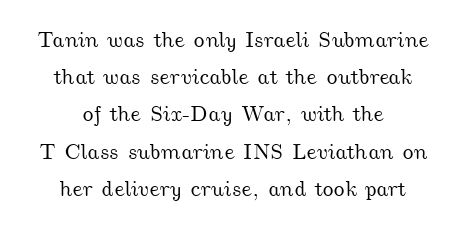
In terms of letterspacing, this is plain default setting. Honestly, the row spacing looks completely unremarkable. Descenders hang freely into open space. Centered paragraph, ragged on both sides.
